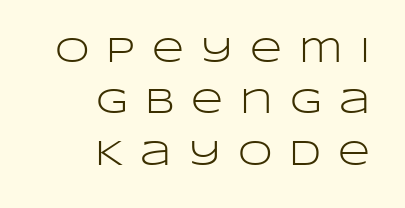
The image shows 35 px light, wide sans-serif type, upright; set right-aligned, normal line spacing (1.47x), unusually wide letter spacing (+0.49 em), not underlined; low stroke contrast and a large x-height.
